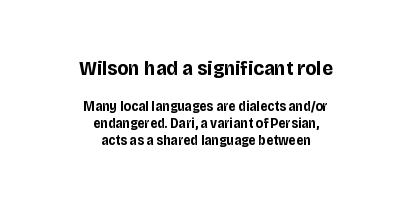
The image shows 21 px bold type, upright; set centered, line spacing 1.21x, normal letter spacing, not underlined; the first (top) block is 1.5x larger.
